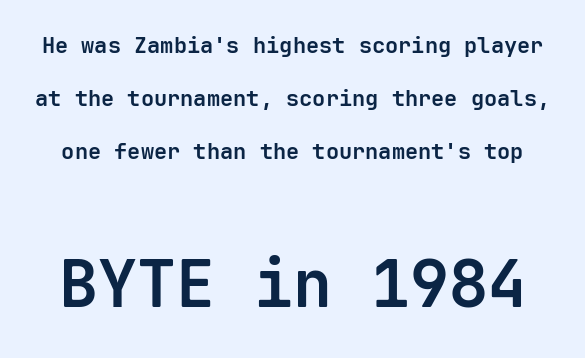
Q: Is the text bold? A: Yes.
Q: Is the text italic (slanted)? A: No, it is upright.
Q: Is the typeface a serif or a sans-serif typeface? A: Sans-serif.
Q: Is the text underlined? A: No.
Q: Is the spacing between letters normal or unusually wide? A: Normal.
Q: Is the spacing between lines tight, normal or loose? A: Loose.
Q: Which block of text is set in a larger size, the first (top) or the second (bottom)? A: The second (bottom) one.
Q: Width (condensed, normal, or wide)? A: Normal.
Q: Stroke contrast? A: Low.
Q: x-height? A: Medium.
Q: Monospaced? A: Yes.
